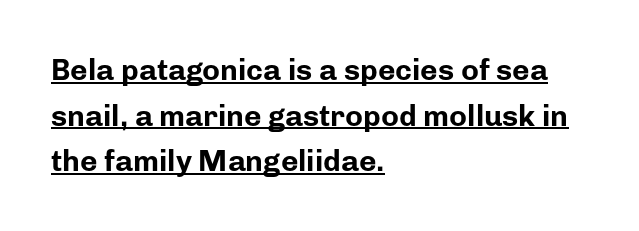
Students, observe: this is what conventionally led text looks like. Has an underline been added? It has. There is no visible air inserted between adjacent glyphs. The letters stand straight up with perfectly vertical stems. This is heavy type, rendered in bold. Every row of glyphs begins at an identical x-position on the left.
